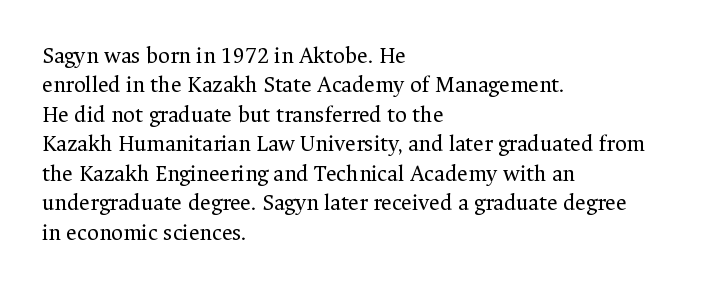
Q: Is the text bold? A: No.
Q: Is the text italic (slanted)? A: No, it is upright.
Q: Is the text underlined? A: No.
Q: How is the paragraph aligned? A: Left-aligned.
Q: Is the spacing between letters normal or unusually wide? A: Normal.
Q: Is the spacing between lines tight, normal or loose? A: Normal.
